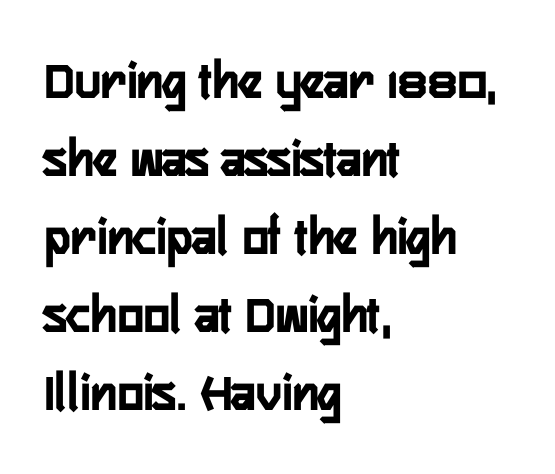
Q: Is the text bold? A: Yes.
Q: Is the text italic (slanted)? A: No, it is upright.
Q: Is the typeface a serif or a sans-serif typeface? A: Sans-serif.
Q: Is the text underlined? A: No.
Q: How is the paragraph aligned? A: Left-aligned.
Q: Is the spacing between letters normal or unusually wide? A: Normal.
Q: Is the spacing between lines tight, normal or loose? A: Normal.
Q: Width (condensed, normal, or wide)? A: Condensed.
Q: Stroke contrast? A: Low.
Q: x-height? A: Medium.
Q: Monospaced? A: No.
